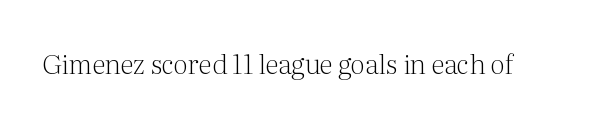
Has an underline been added? It has not. The type is set solid horizontally, with unmodified tracking. The characters are drawn with everyday or finer stroke widths. Every character sits straight up, as roman type does.
